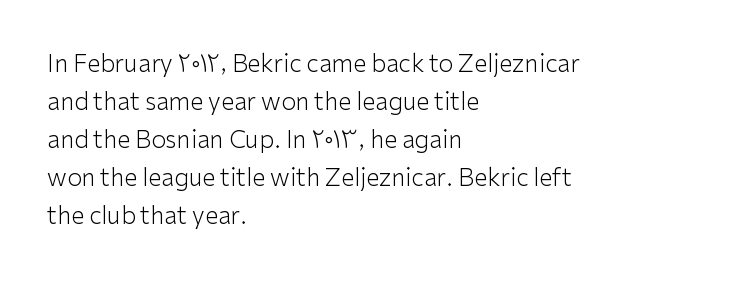
The image shows 24 px text type, upright; set left-aligned, normal line spacing (1.58x), normal letter spacing, not underlined.
